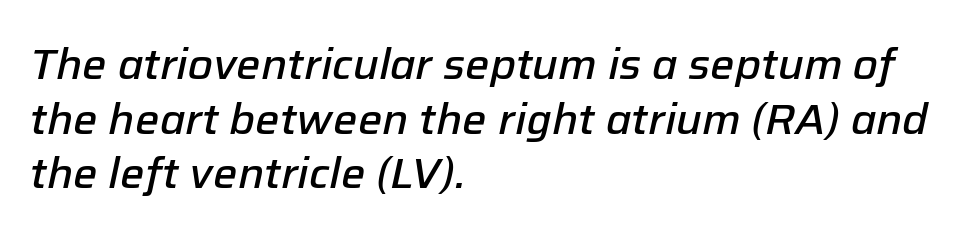
The image shows 43 px semibold type, italic (leaning right); set left-aligned, normal line spacing (1.27x), normal letter spacing, not underlined; low stroke contrast and a medium x-height.
